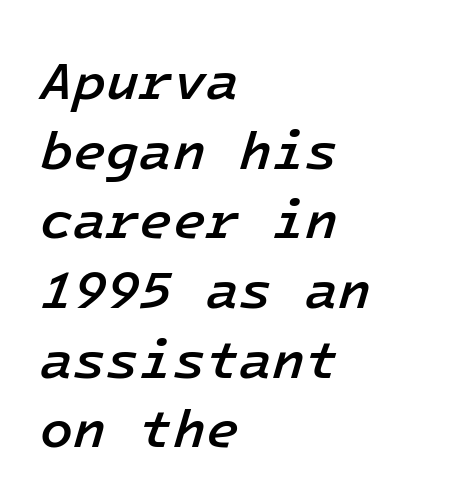
{"italic": "yes", "lean": "right", "slant_degrees": 16, "bold": "semi", "weight": "semibold", "width": "normal", "stroke_contrast": "low", "x_height": "medium", "underline": "no", "align": "left", "line_spacing": "normal", "line_spacing_ratio": 1.29, "letter_spacing": "normal", "letter_spacing_em": 0.0, "glyph_px": 54}
